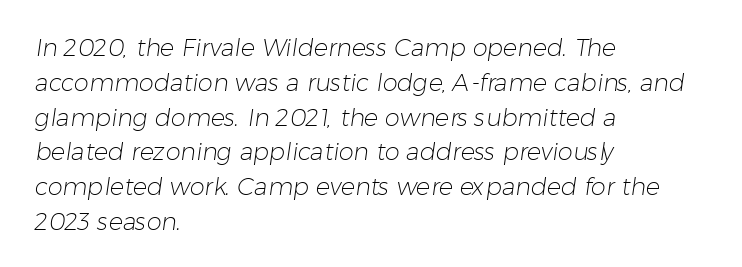
{"bold": "no", "underline": "no", "align": "left", "line_spacing": "normal", "line_spacing_ratio": 1.45, "letter_spacing": "normal", "letter_spacing_em": 0.0, "glyph_px": 24}
